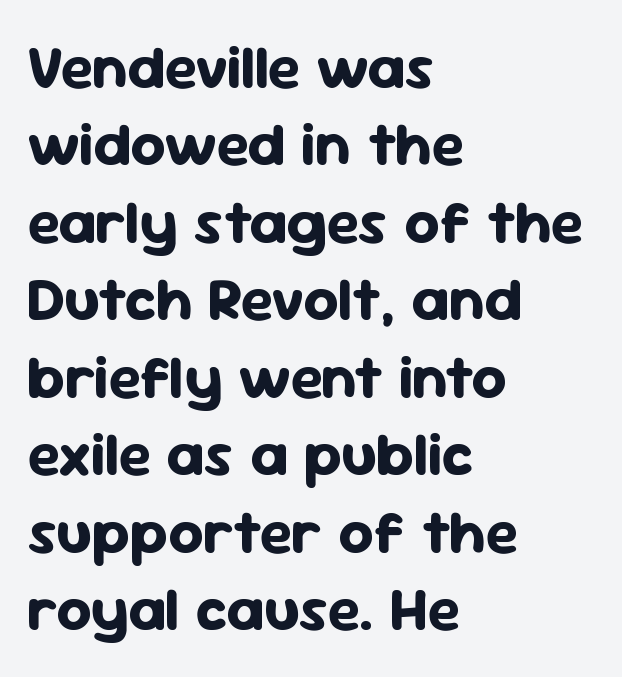
The image shows 61 px bold sans-serif type, upright; set left-aligned, normal line spacing (1.27x), normal letter spacing, not underlined; low stroke contrast and a medium x-height.
